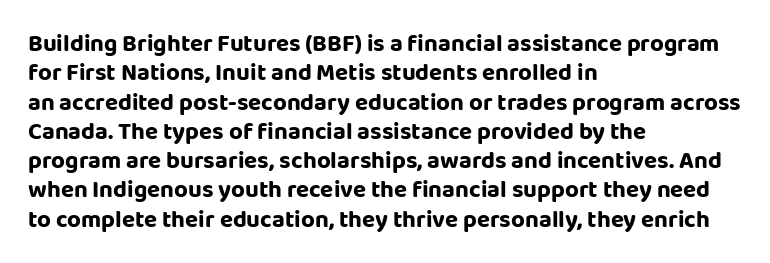
The lettering stays uniformly vertical, giving the passage a roman look. The letterforms sit shoulder to shoulder at normal distance. The setting favours the left margin, as ordinary paragraphs usually do. Decoration check: the copy has no underline.
